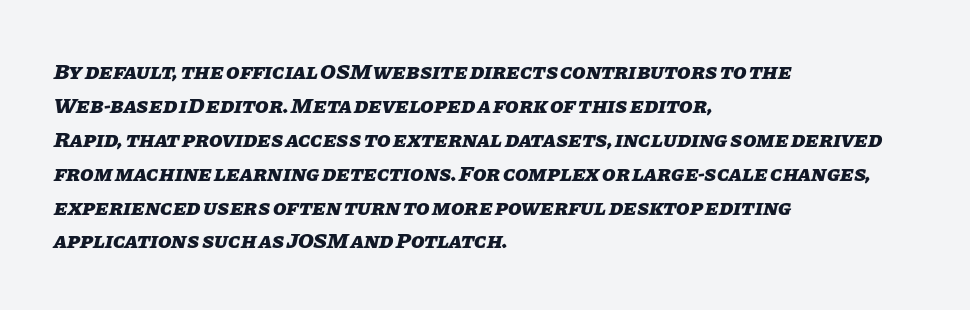
Q: Is the text bold? A: Yes.
Q: Is the text italic (slanted)? A: Yes, it leans right by about 11 degrees.
Q: Is the text underlined? A: No.
Q: How is the paragraph aligned? A: Left-aligned.
Q: Is the spacing between letters normal or unusually wide? A: Normal.
Q: Is the spacing between lines tight, normal or loose? A: Normal.
